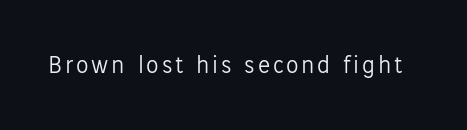
{"italic": "no", "bold": "no", "underline": "no", "glyph_px": 25}
